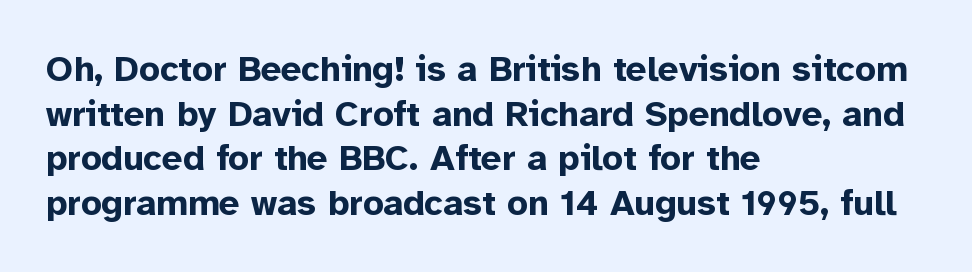
Q: Is the text bold? A: Yes.
Q: Is the text italic (slanted)? A: No, it is upright.
Q: Is the typeface a serif or a sans-serif typeface? A: Sans-serif.
Q: Is the text underlined? A: No.
Q: How is the paragraph aligned? A: Left-aligned.
Q: Is the spacing between letters normal or unusually wide? A: Normal.
Q: Width (condensed, normal, or wide)? A: Normal.
Q: Stroke contrast? A: Low.
Q: x-height? A: Medium.
Q: Monospaced? A: No.
